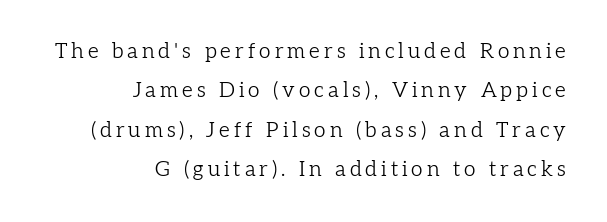
The typesetting does not lean heavy: it is not bold. Compared with a flush-left layout, this one pins lines to the opposite, right side. Posture: straight, roman, zero tilt. Type without underlining.
